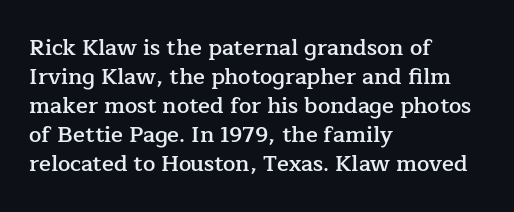
The image shows 22 px text type, upright; set left-aligned, normal line spacing (1.32x), normal letter spacing, not underlined.
